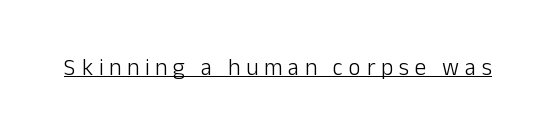
The image shows 23 px text type, upright; set unusually wide letter spacing (+0.25 em), underlined.
